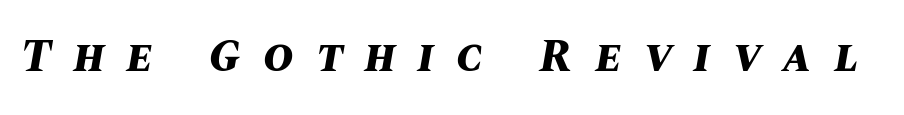
{"italic": "yes", "lean": "right", "slant_degrees": 10, "bold": "yes", "weight": "bold", "width": "normal", "stroke_contrast": "medium", "x_height": "large", "monospaced": "no", "underline": "no", "letter_spacing": "wide", "letter_spacing_em": 0.49, "glyph_px": 46}
